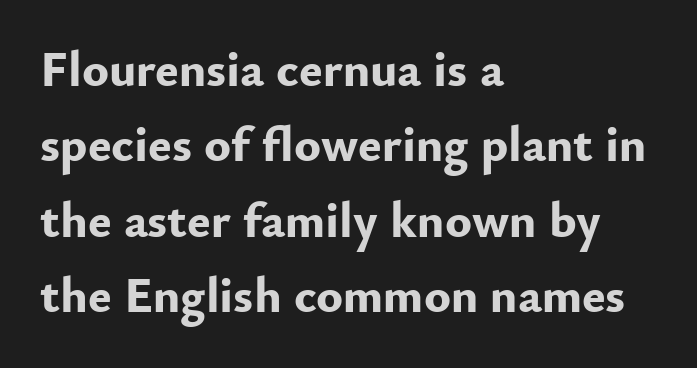
The image shows 50 px bold sans-serif type, upright; set left-aligned, normal line spacing (1.51x), normal letter spacing, not underlined; low stroke contrast and a small x-height.
